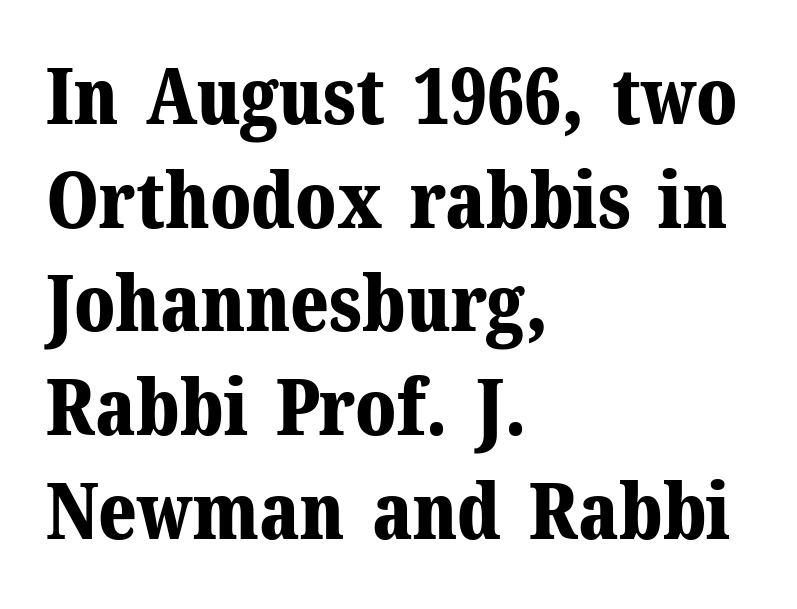
{"serif": "yes", "italic": "no", "bold": "yes", "weight": "bold", "width": "normal", "stroke_contrast": "medium", "x_height": "medium", "monospaced": "no", "underline": "no", "align": "left", "line_spacing": "normal", "line_spacing_ratio": 1.33, "letter_spacing": "normal", "letter_spacing_em": 0.0, "glyph_px": 78}
